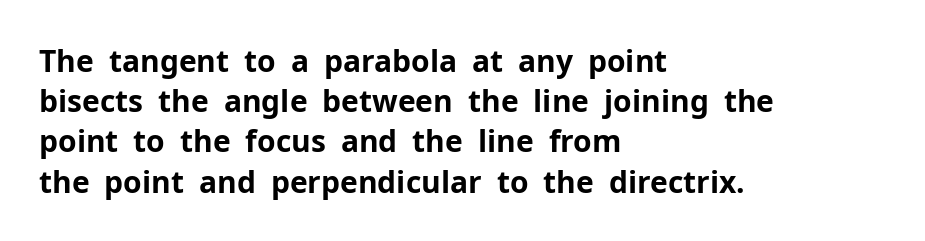
The image shows 30 px bold sans-serif type, upright; set left-aligned, normal line spacing (1.34x), normal letter spacing, not underlined; low stroke contrast and a medium x-height.
